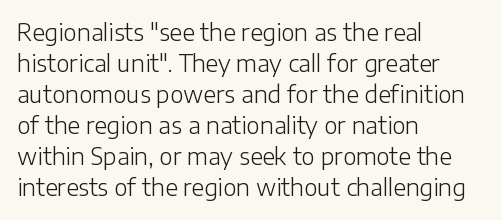
The image shows 23 px text type, upright; set left-aligned, normal line spacing (1.35x), normal letter spacing, not underlined.
